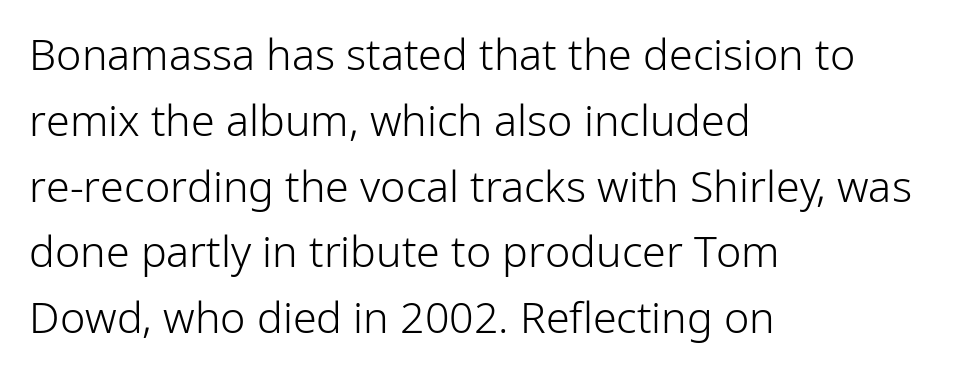
The image shows 43 px light sans-serif type, upright; set left-aligned, normal line spacing (1.53x), normal letter spacing, not underlined; low stroke contrast and a medium x-height.
